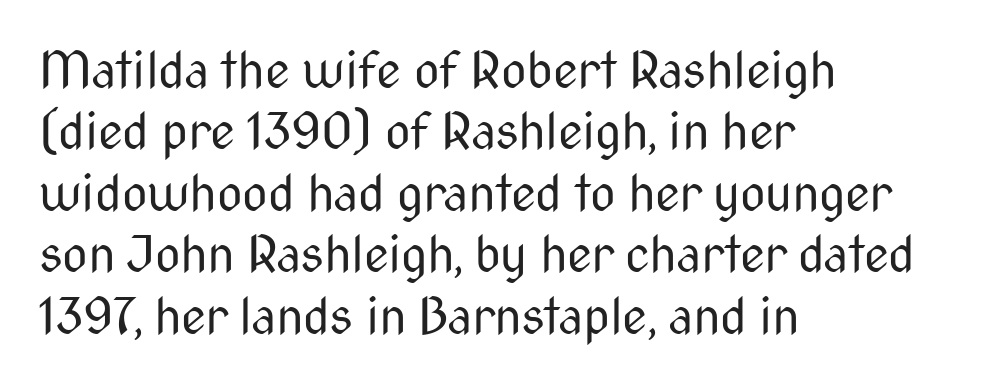
The image shows 50 px regular-weight, condensed sans-serif type, upright; set left-aligned, line spacing 1.23x, normal letter spacing, not underlined; medium stroke contrast and a medium x-height.
